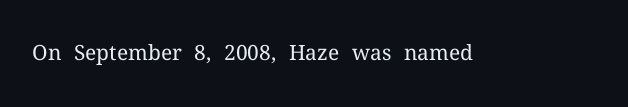
{"italic": "no", "bold": "no", "underline": "no", "letter_spacing": "normal", "letter_spacing_em": 0.0, "glyph_px": 21}
